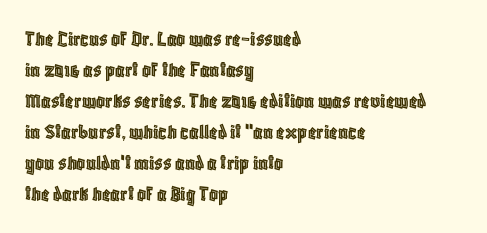
{"italic": "no", "underline": "no", "align": "left", "line_spacing": "normal", "line_spacing_ratio": 1.41, "letter_spacing": "normal", "letter_spacing_em": 0.0, "glyph_px": 22}
